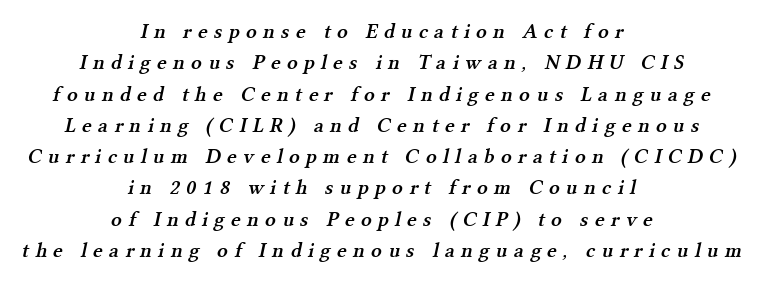
Q: Is the text bold? A: Semi-bold.
Q: Is the text underlined? A: No.
Q: How is the paragraph aligned? A: Centered.
Q: Is the spacing between letters normal or unusually wide? A: Unusually wide.
Q: Is the spacing between lines tight, normal or loose? A: Normal.
